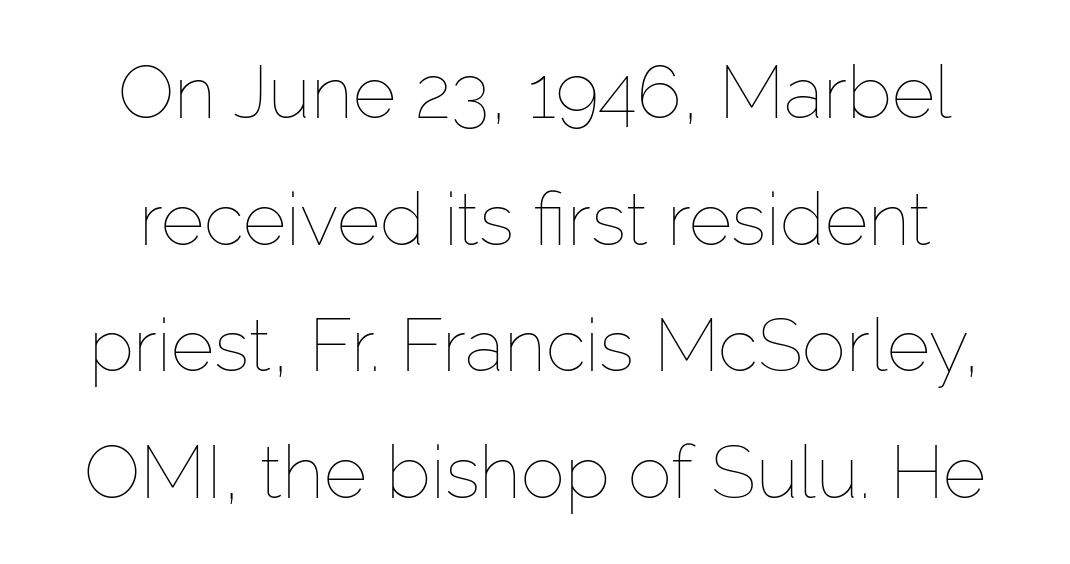
The image shows 74 px thin type, upright; set line spacing 1.71x, normal letter spacing, not underlined; low stroke contrast and a medium x-height.
